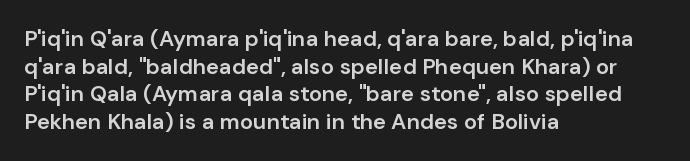
Q: Is the text bold? A: Semi-bold.
Q: Is the text italic (slanted)? A: No, it is upright.
Q: Is the text underlined? A: No.
Q: How is the paragraph aligned? A: Left-aligned.
Q: Is the spacing between letters normal or unusually wide? A: Normal.
Q: Is the spacing between lines tight, normal or loose? A: Normal.
